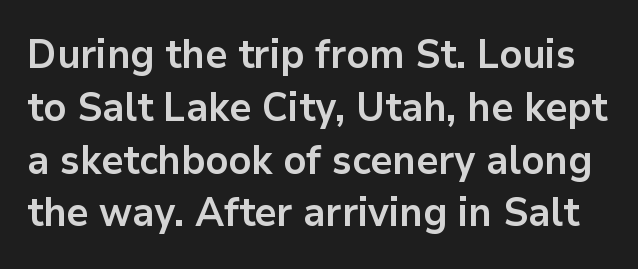
Q: Is the text bold? A: Yes.
Q: Is the text italic (slanted)? A: No, it is upright.
Q: Is the typeface a serif or a sans-serif typeface? A: Sans-serif.
Q: Is the text underlined? A: No.
Q: Is the spacing between letters normal or unusually wide? A: Normal.
Q: Is the spacing between lines tight, normal or loose? A: Normal.
Q: Width (condensed, normal, or wide)? A: Normal.
Q: Stroke contrast? A: Low.
Q: x-height? A: Medium.
Q: Monospaced? A: No.
